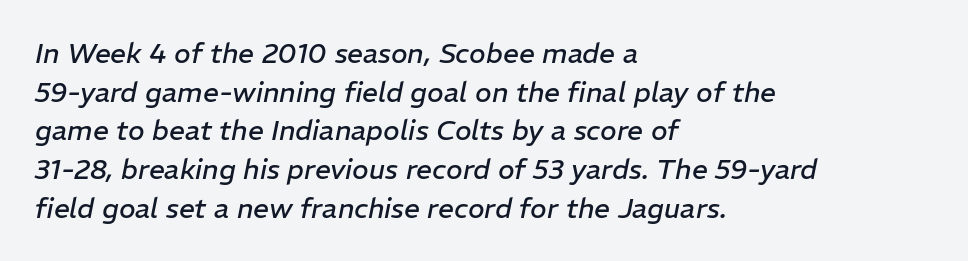
{"italic": "yes", "lean": "right", "slant_degrees": 11, "bold": "no", "weight": "regular", "width": "normal", "stroke_contrast": "low", "x_height": "medium", "monospaced": "no", "underline": "no", "align": "left", "line_spacing": "normal", "line_spacing_ratio": 1.38, "letter_spacing": "normal", "letter_spacing_em": 0.0, "glyph_px": 28}
